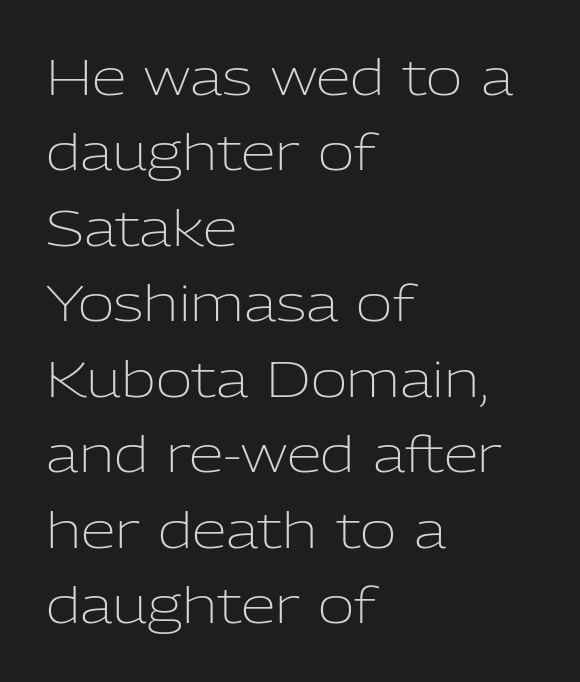
The image shows 50 px light sans-serif type, upright; set left-aligned, normal line spacing (1.51x), normal letter spacing, not underlined; low stroke contrast and a medium x-height.
